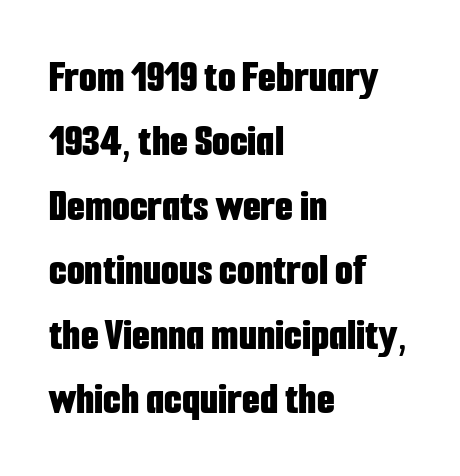
{"serif": "no", "italic": "no", "bold": "yes", "weight": "bold", "width": "condensed", "stroke_contrast": "low", "x_height": "medium", "monospaced": "no", "underline": "no", "align": "left", "line_spacing": "normal", "line_spacing_ratio": 1.4, "letter_spacing": "normal", "letter_spacing_em": 0.0, "glyph_px": 46}
